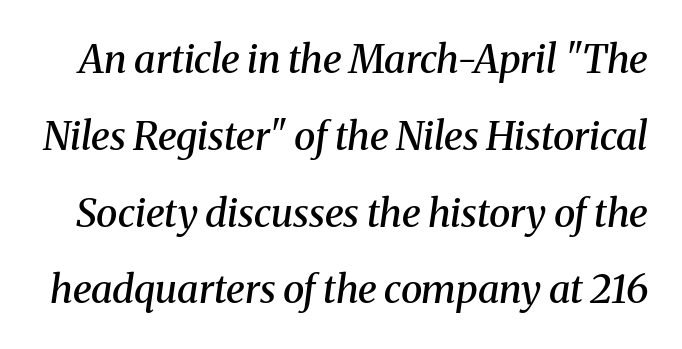
Q: Is the text bold? A: Semi-bold.
Q: Is the text italic (slanted)? A: Yes, it leans right by about 8 degrees.
Q: Is the typeface a serif or a sans-serif typeface? A: Serif.
Q: Is the text underlined? A: No.
Q: Is the spacing between letters normal or unusually wide? A: Normal.
Q: Is the spacing between lines tight, normal or loose? A: Loose.
Q: Width (condensed, normal, or wide)? A: Normal.
Q: Stroke contrast? A: Medium.
Q: x-height? A: Medium.
Q: Monospaced? A: No.
